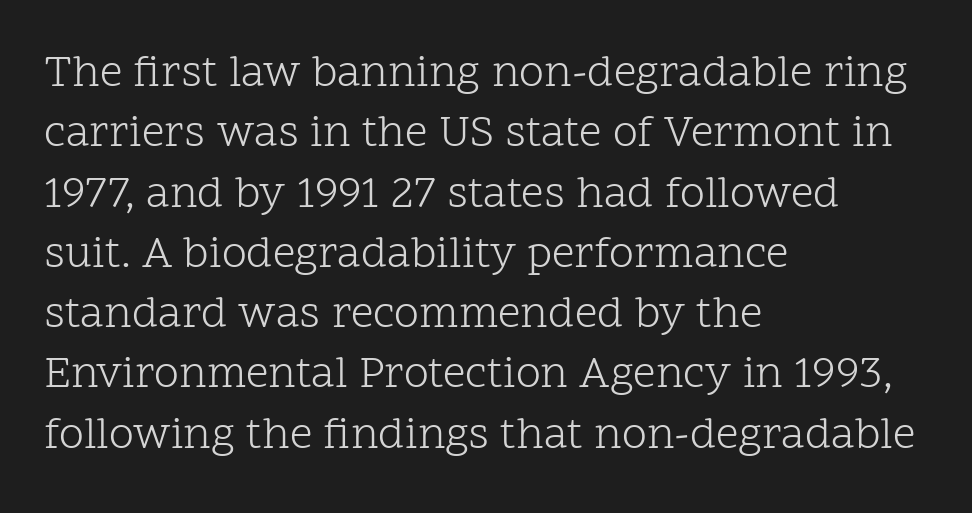
The image shows 45 px light serif type, upright; set left-aligned, normal line spacing (1.34x), normal letter spacing, not underlined; low stroke contrast and a medium x-height.
